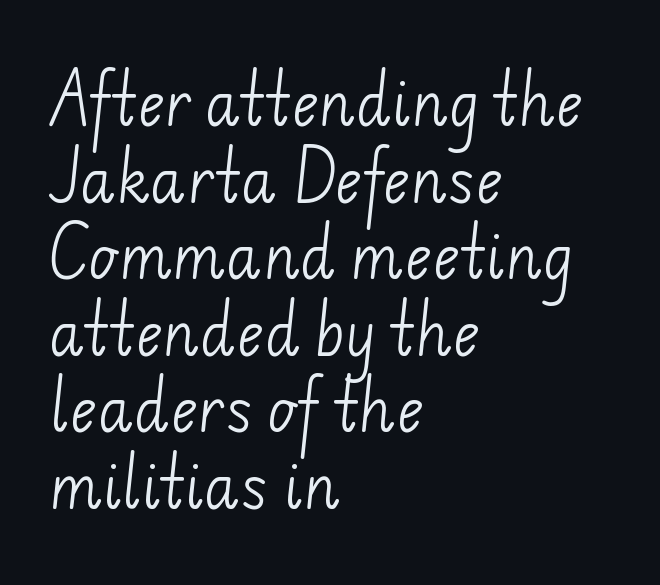
The passage shown is not bold in any degree. Do the characters align in a grid? No, the font is proportional. Evenly set lines give the paragraph a standard silhouette. Compared with a centered layout, this one pins lines to the left instead. The string is rendered with underlining switched off.
